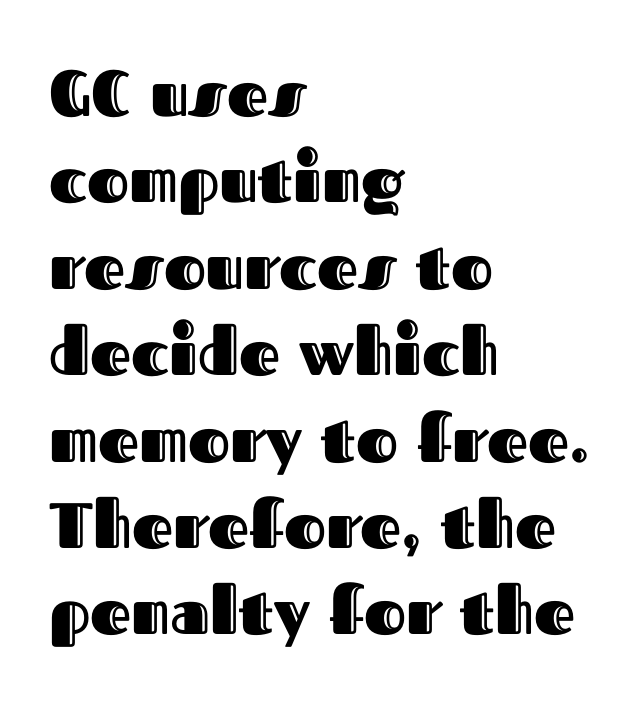
Q: Is the text italic (slanted)? A: No, it is upright.
Q: Is the text underlined? A: No.
Q: How is the paragraph aligned? A: Left-aligned.
Q: Is the spacing between letters normal or unusually wide? A: Normal.
Q: Is the spacing between lines tight, normal or loose? A: Normal.
Q: Width (condensed, normal, or wide)? A: Normal.
Q: x-height? A: Medium.
Q: Monospaced? A: No.
